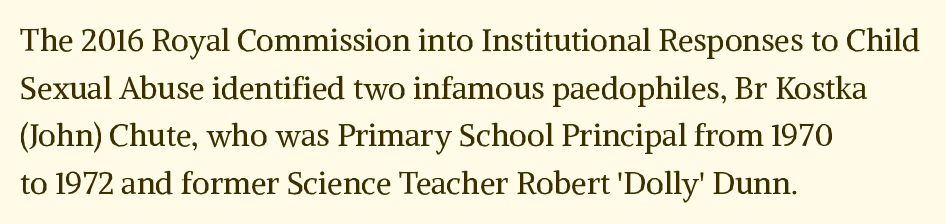
{"serif": "yes", "italic": "no", "bold": "no", "weight": "regular", "width": "normal", "stroke_contrast": "medium", "x_height": "medium", "monospaced": "no", "underline": "no", "align": "left", "line_spacing": "normal", "line_spacing_ratio": 1.54, "letter_spacing": "normal", "letter_spacing_em": 0.0, "glyph_px": 31}
